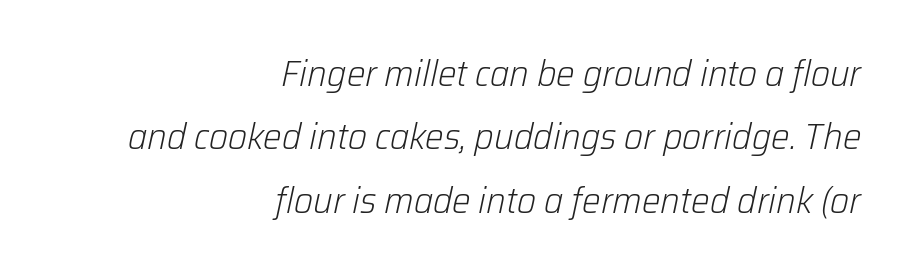
{"italic": "yes", "lean": "right", "slant_degrees": 12, "bold": "no", "weight": "light", "width": "normal", "stroke_contrast": "low", "x_height": "medium", "monospaced": "no", "underline": "no", "align": "right", "line_spacing_ratio": 1.71, "letter_spacing": "normal", "letter_spacing_em": 0.0, "glyph_px": 37}
